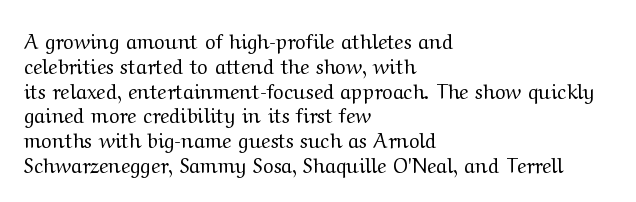
{"italic": "no", "bold": "no", "underline": "no", "align": "left", "line_spacing_ratio": 1.24, "letter_spacing": "normal", "letter_spacing_em": 0.0, "glyph_px": 20}
